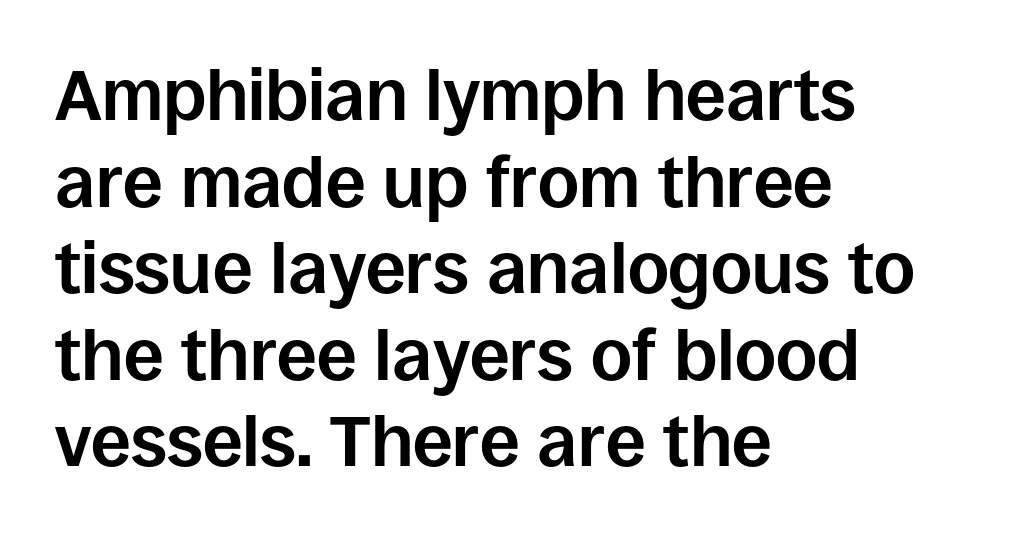
Is there any slant? The stems are plumb. These lines are set flush left with a ragged right edge. Check the space under the baseline: it is left empty. There is no visible air inserted between adjacent glyphs.
